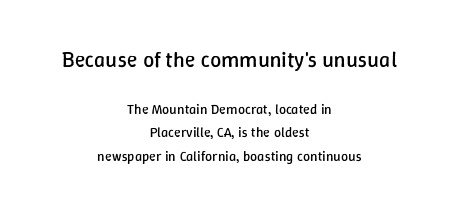
{"italic": "no", "bold": "no", "underline": "no", "align": "center", "line_spacing": "normal", "line_spacing_ratio": 1.68, "letter_spacing": "normal", "letter_spacing_em": 0.0, "larger_block": "first", "size_ratio": 1.57, "glyph_px": 22}
